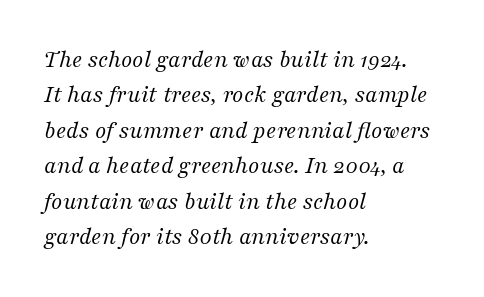
The image shows 25 px text type, italic (leaning right); set left-aligned, normal line spacing (1.42x), normal letter spacing, not underlined.
